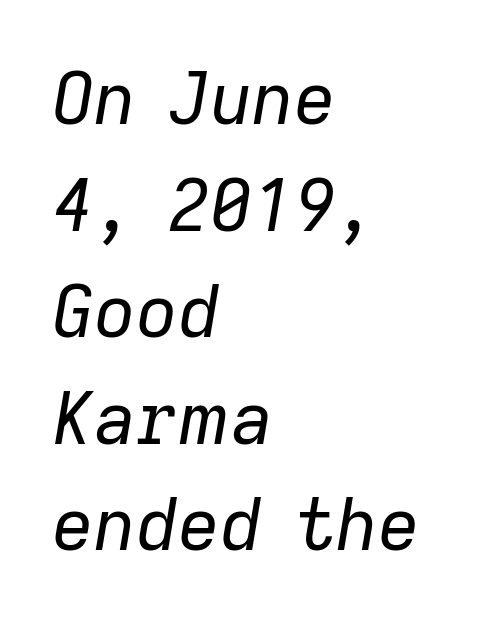
Compared with a typical body face, this is equally light or lighter still. Normally led — the rows are evenly, conventionally spaced. This sample is left-justified, so line endings fall wherever the words run out. The face used here is proportionally spaced, like ordinary book or web type.
